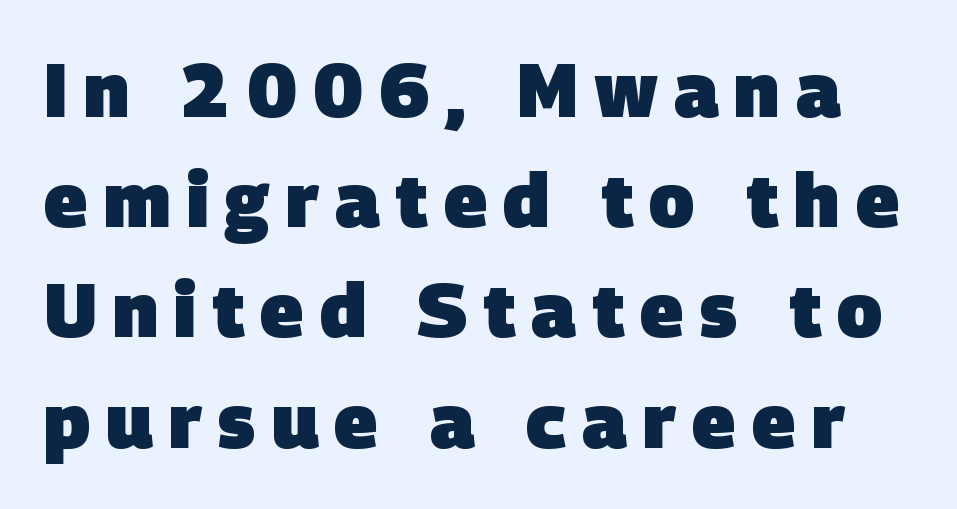
{"serif": "no", "bold": "yes", "weight": "heavy", "width": "normal", "stroke_contrast": "low", "x_height": "large", "monospaced": "no", "underline": "no", "line_spacing": "normal", "line_spacing_ratio": 1.47, "letter_spacing": "wide", "letter_spacing_em": 0.21, "glyph_px": 75}
